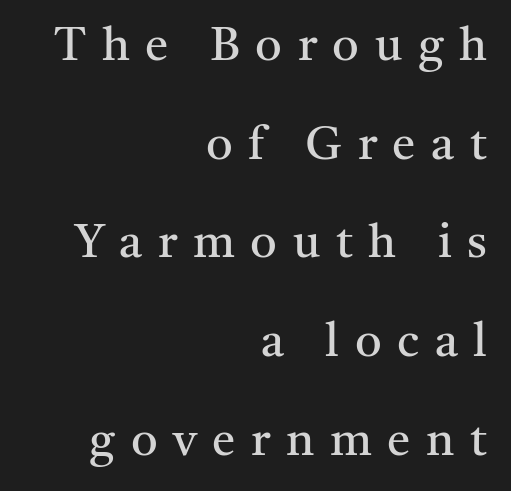
{"serif": "yes", "italic": "no", "bold": "no", "weight": "regular", "width": "normal", "stroke_contrast": "medium", "x_height": "medium", "monospaced": "no", "underline": "no", "align": "right", "line_spacing": "loose", "line_spacing_ratio": 2.1, "letter_spacing": "wide", "letter_spacing_em": 0.33, "glyph_px": 47}
